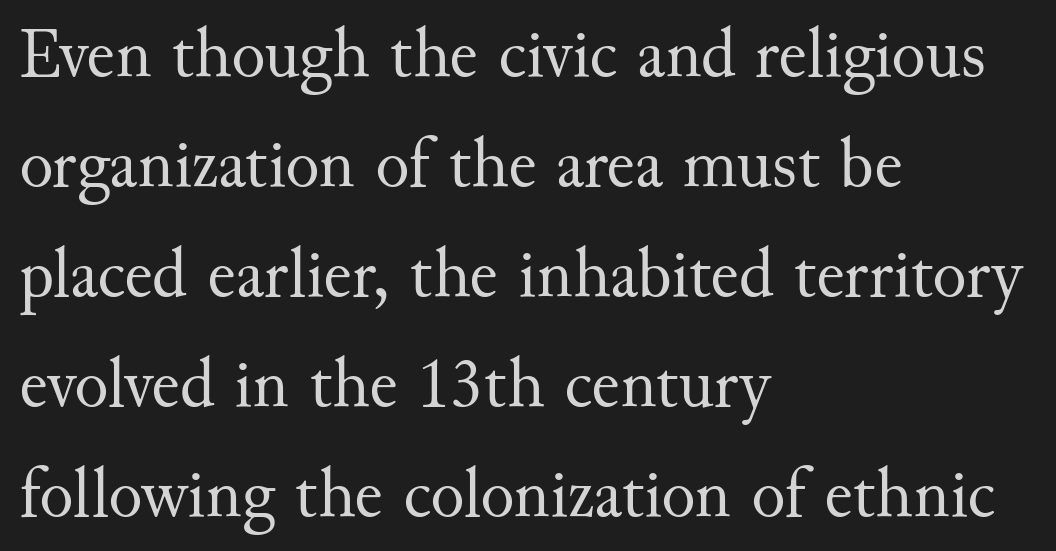
This rendering uses left alignment, leaving the right contour irregular. Note the varied advance widths — an 'i' is clearly narrower than an 'm'. The passage shown is typeset with a serif family. Is there any slant? The stems are plumb. Short note: letters normally spaced.
